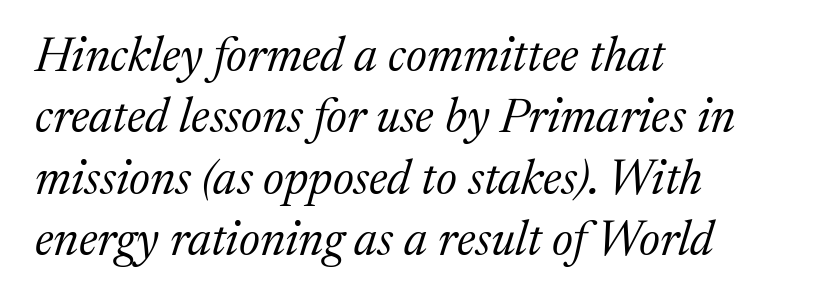
The image shows 48 px regular-weight serif type, italic (leaning right); set left-aligned, normal line spacing (1.28x), normal letter spacing, not underlined; medium stroke contrast and a medium x-height.
